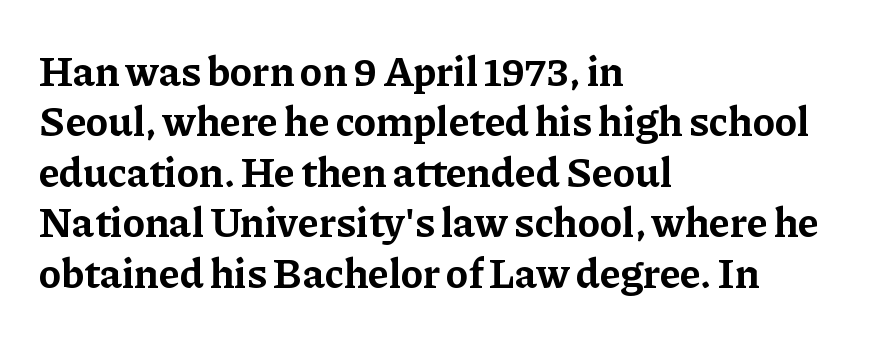
{"serif": "yes", "italic": "no", "bold": "yes", "weight": "bold", "width": "normal", "stroke_contrast": "low", "x_height": "medium", "monospaced": "no", "underline": "no", "align": "left", "line_spacing_ratio": 1.2, "letter_spacing": "normal", "letter_spacing_em": 0.0, "glyph_px": 42}
